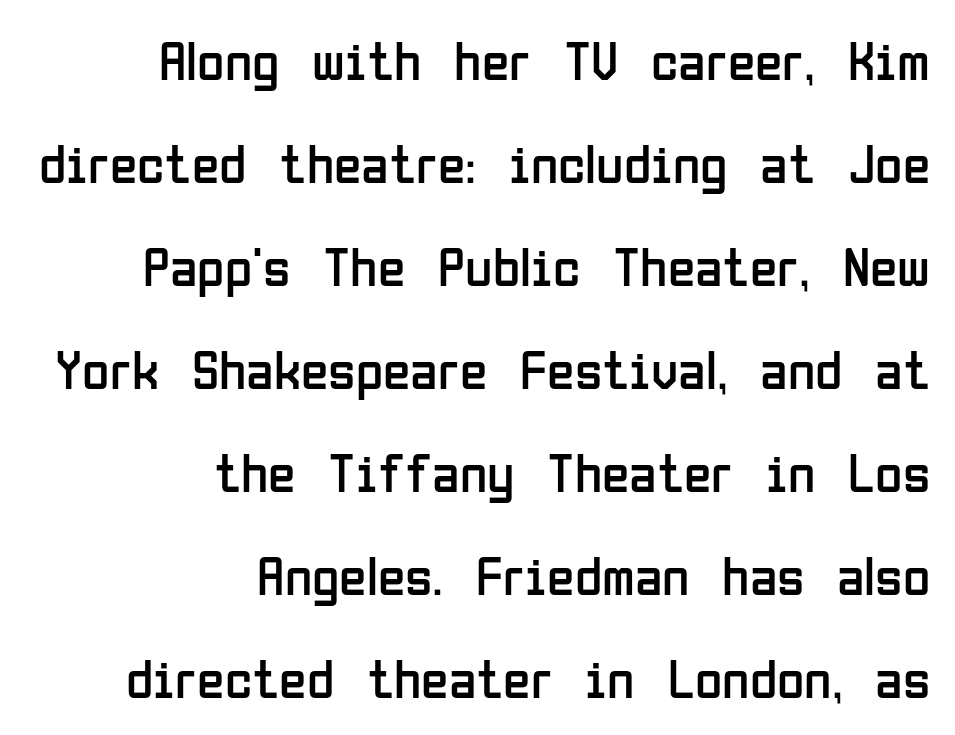
Q: Is the text bold? A: No.
Q: Is the text italic (slanted)? A: No, it is upright.
Q: Is the typeface a serif or a sans-serif typeface? A: Sans-serif.
Q: Is the text underlined? A: No.
Q: How is the paragraph aligned? A: Right-aligned.
Q: Is the spacing between letters normal or unusually wide? A: Normal.
Q: Width (condensed, normal, or wide)? A: Condensed.
Q: Stroke contrast? A: Low.
Q: x-height? A: Medium.
Q: Monospaced? A: No.
